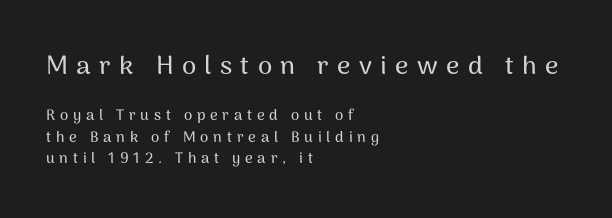
{"italic": "no", "underline": "no", "align": "left", "line_spacing": "normal", "line_spacing_ratio": 1.41, "letter_spacing": "wide", "letter_spacing_em": 0.32, "larger_block": "first", "size_ratio": 1.73, "glyph_px": 26}
